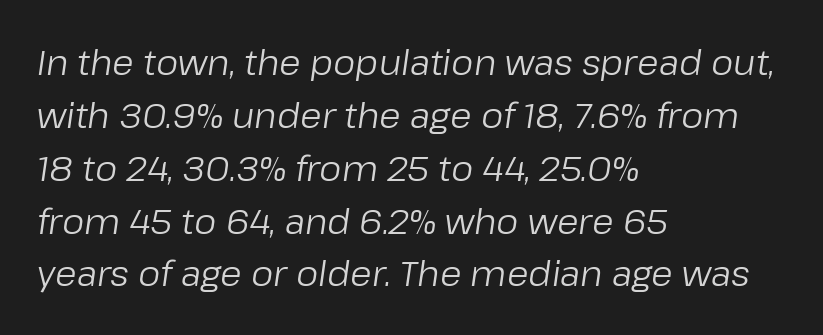
{"italic": "yes", "lean": "right", "slant_degrees": 8, "bold": "no", "weight": "regular", "width": "normal", "stroke_contrast": "low", "x_height": "medium", "monospaced": "no", "underline": "no", "align": "left", "line_spacing": "normal", "line_spacing_ratio": 1.51, "letter_spacing": "normal", "letter_spacing_em": 0.0, "glyph_px": 35}
